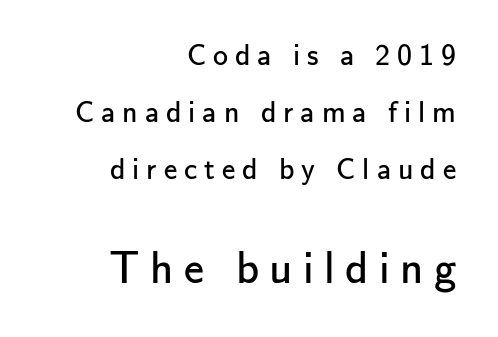
Q: Is the text bold? A: No.
Q: Is the text italic (slanted)? A: No, it is upright.
Q: Is the typeface a serif or a sans-serif typeface? A: Sans-serif.
Q: Is the text underlined? A: No.
Q: How is the paragraph aligned? A: Right-aligned.
Q: Is the spacing between letters normal or unusually wide? A: Unusually wide.
Q: Is the spacing between lines tight, normal or loose? A: Loose.
Q: Which block of text is set in a larger size, the first (top) or the second (bottom)? A: The second (bottom) one.
Q: Width (condensed, normal, or wide)? A: Normal.
Q: Stroke contrast? A: Low.
Q: x-height? A: Small.
Q: Monospaced? A: No.
